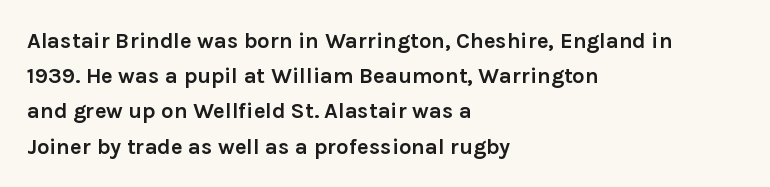
Every row of glyphs begins at an identical x-position on the left. Each word holds together tightly as a unit, with standard inter-letter gaps. What's the leading like? Ordinary, nothing unusual. Nope, not italic — everything's standing straight. The space directly below the letters is spotless.
